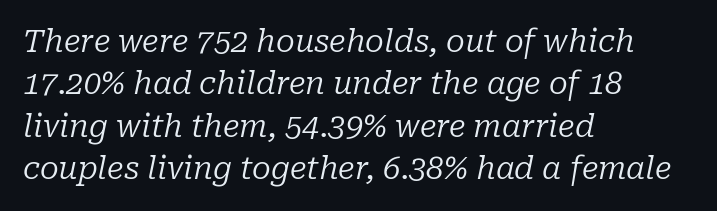
{"serif": "yes", "italic": "yes", "lean": "right", "slant_degrees": 10, "bold": "no", "weight": "regular", "width": "normal", "stroke_contrast": "low", "x_height": "medium", "monospaced": "no", "underline": "no", "align": "left", "line_spacing": "normal", "line_spacing_ratio": 1.37, "letter_spacing": "normal", "letter_spacing_em": 0.0, "glyph_px": 31}
